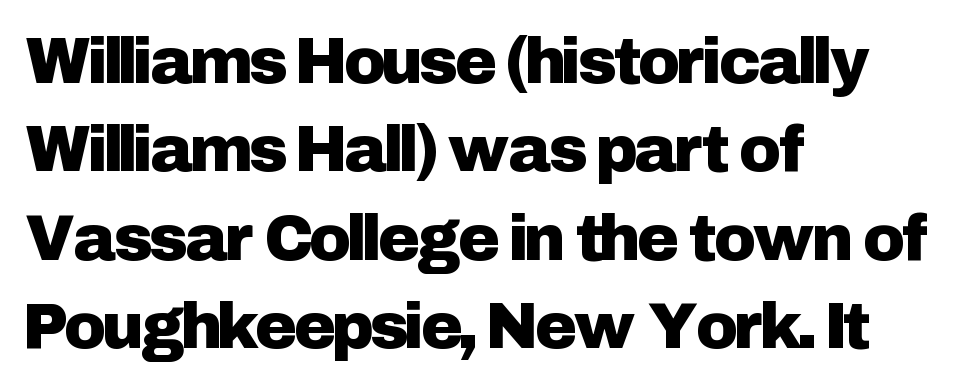
The image shows 64 px sans-serif type, upright; set left-aligned, normal line spacing (1.38x), normal letter spacing, not underlined; low stroke contrast and a medium x-height.
